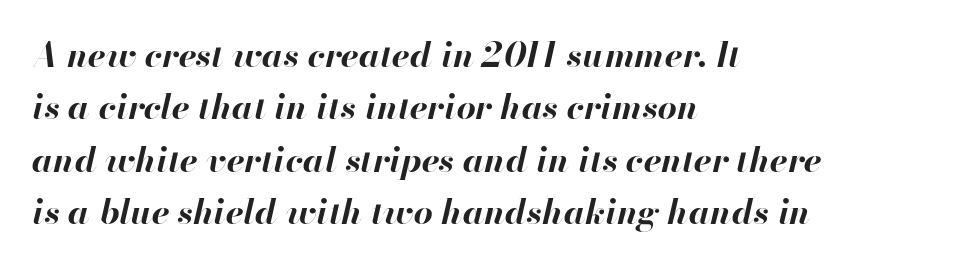
Whoever set this chose a conventional vertical rhythm. A typesetter would call this zero additional tracking. The face used here has a pronounced slope to its letters. The passage shown is emphatically bold.
